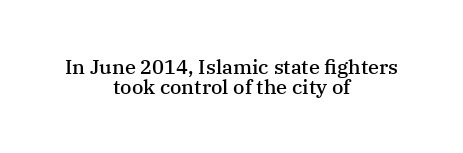
Q: Is the text bold? A: Semi-bold.
Q: Is the text italic (slanted)? A: No, it is upright.
Q: Is the text underlined? A: No.
Q: How is the paragraph aligned? A: Centered.
Q: Is the spacing between letters normal or unusually wide? A: Normal.
Q: Is the spacing between lines tight, normal or loose? A: Tight.
